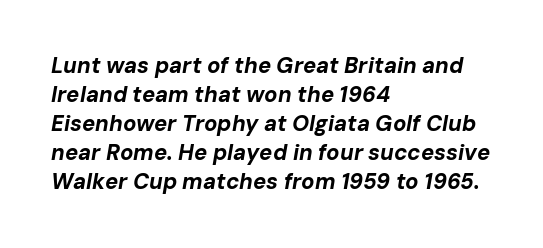
The image shows 22 px bold type, italic (leaning right); set left-aligned, normal line spacing (1.32x), normal letter spacing, not underlined.
